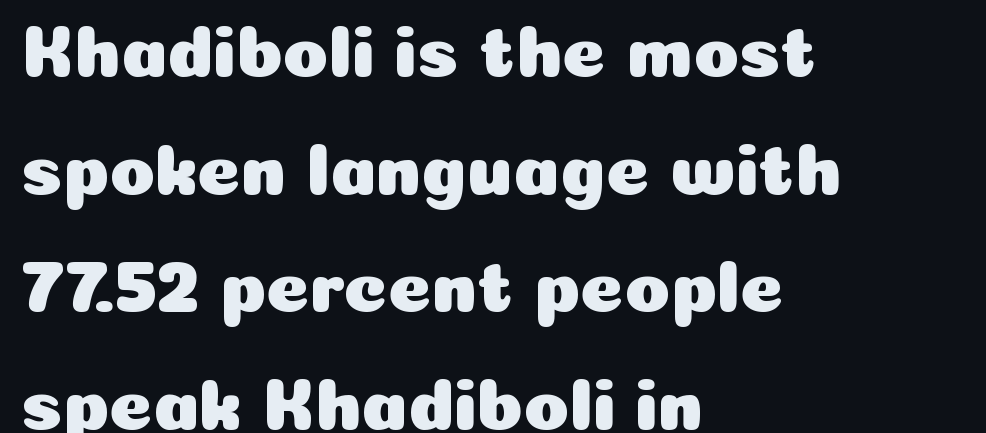
The image shows 74 px sans-serif type, upright; set left-aligned, normal line spacing (1.59x), normal letter spacing, not underlined; low stroke contrast and a medium x-height.
